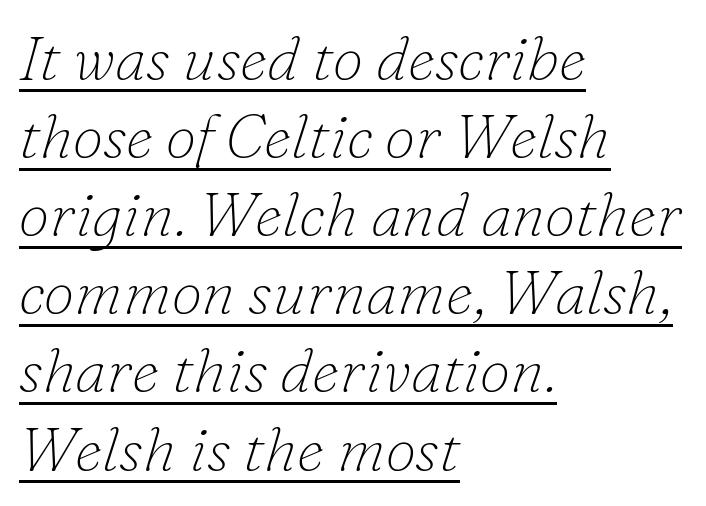
{"serif": "yes", "italic": "yes", "lean": "right", "slant_degrees": 16, "bold": "no", "weight": "thin", "width": "normal", "stroke_contrast": "low", "x_height": "small", "monospaced": "no", "underline": "yes", "align": "left", "line_spacing": "normal", "line_spacing_ratio": 1.26, "letter_spacing": "normal", "letter_spacing_em": 0.0, "glyph_px": 62}
